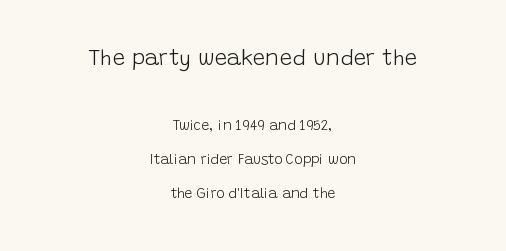
The whitespace from short lines is split evenly between both sides. Which chunk is bigger? The first one — the top block dwarfs the bottom. Caption: standard tracking, unaltered. Widely set lines give the paragraph a tall, airy silhouette. Heaviness? Minimal to ordinary, like unemphasized prose.
